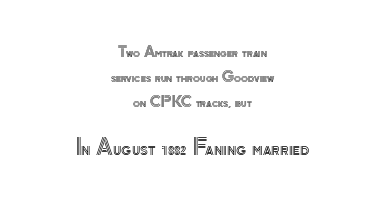
{"italic": "no", "underline": "no", "align": "center", "line_spacing_ratio": 1.8, "letter_spacing": "normal", "letter_spacing_em": 0.0, "larger_block": "second", "size_ratio": 1.5, "glyph_px": 21}
